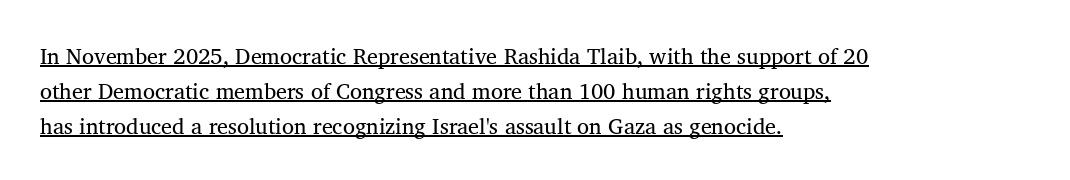
Letters have the restrained weight of plain body copy at most. Honestly, the row spacing looks completely unremarkable. The typesetter has applied underlining to the passage shown. The letterforms sit shoulder to shoulder at normal distance.
